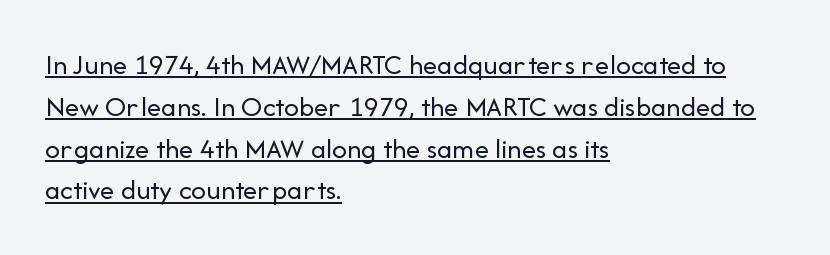
{"serif": "no", "italic": "no", "bold": "no", "weight": "regular", "width": "normal", "stroke_contrast": "low", "x_height": "medium", "monospaced": "no", "underline": "yes", "align": "left", "line_spacing": "normal", "line_spacing_ratio": 1.44, "letter_spacing": "normal", "letter_spacing_em": 0.0, "glyph_px": 29}
